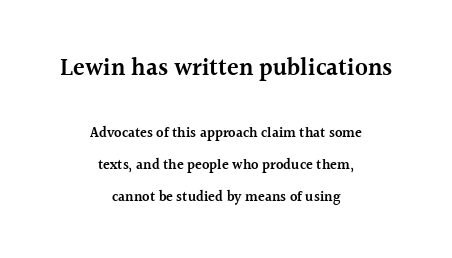
Q: Is the text bold? A: Semi-bold.
Q: Is the text italic (slanted)? A: No, it is upright.
Q: Is the text underlined? A: No.
Q: How is the paragraph aligned? A: Centered.
Q: Is the spacing between letters normal or unusually wide? A: Normal.
Q: Is the spacing between lines tight, normal or loose? A: Loose.
Q: Which block of text is set in a larger size, the first (top) or the second (bottom)? A: The first (top) one.
